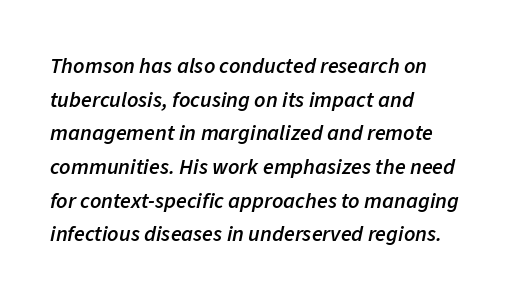
It's the slanting kind of type. This sample keeps an unexceptional amount of space between lines. Firm but not heavy-handed strokes: this text is semibold. The passage is arranged the way most books set body copy — flush left. Has an underline been added? It has not. Nobody touched the tracking dial on this one.
